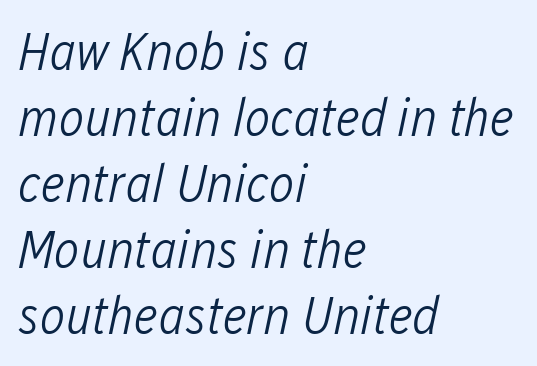
The image shows 54 px light, condensed type, italic (leaning right); set left-aligned, line spacing 1.22x, normal letter spacing, not underlined; low stroke contrast and a medium x-height.
